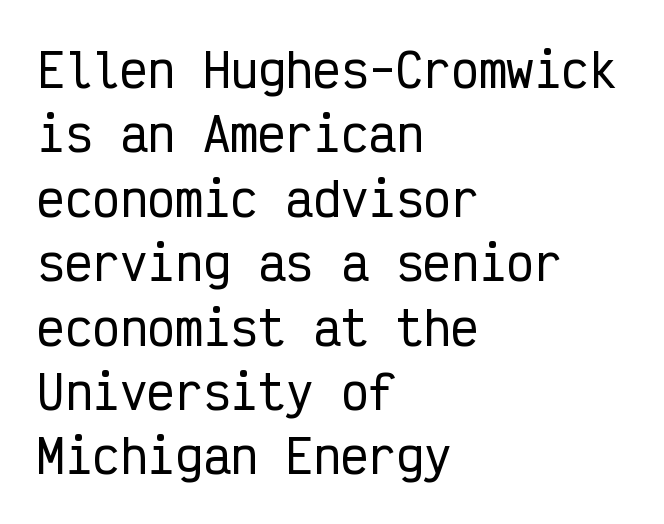
Q: Is the text italic (slanted)? A: No, it is upright.
Q: Is the typeface a serif or a sans-serif typeface? A: Sans-serif.
Q: Is the text underlined? A: No.
Q: How is the paragraph aligned? A: Left-aligned.
Q: Is the spacing between letters normal or unusually wide? A: Normal.
Q: Is the spacing between lines tight, normal or loose? A: Normal.
Q: Width (condensed, normal, or wide)? A: Condensed.
Q: Stroke contrast? A: Low.
Q: x-height? A: Medium.
Q: Monospaced? A: Yes.
